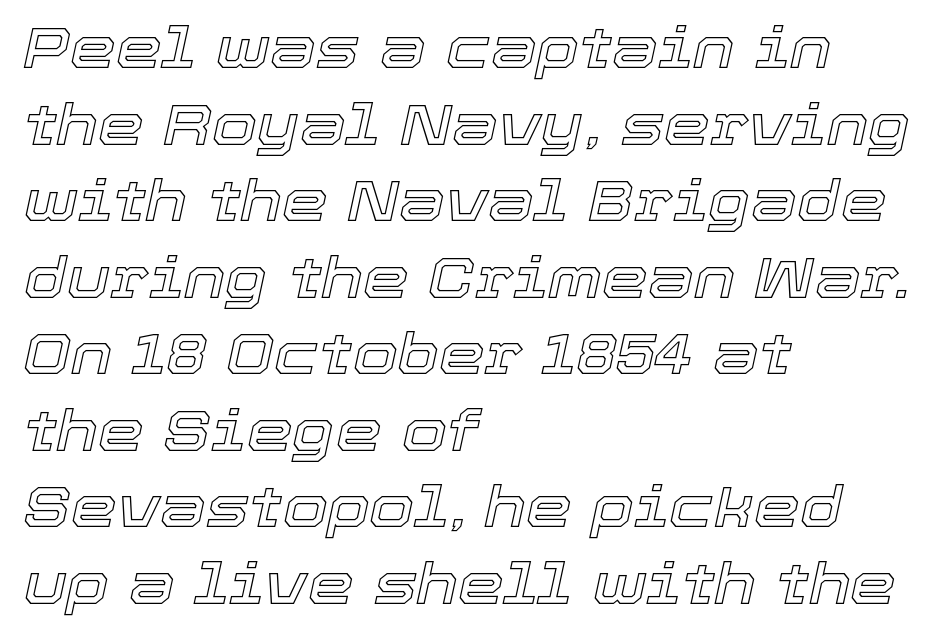
The image shows 58 px text type, italic (leaning right); set left-aligned, normal line spacing (1.32x), normal letter spacing, not underlined; a medium x-height.
